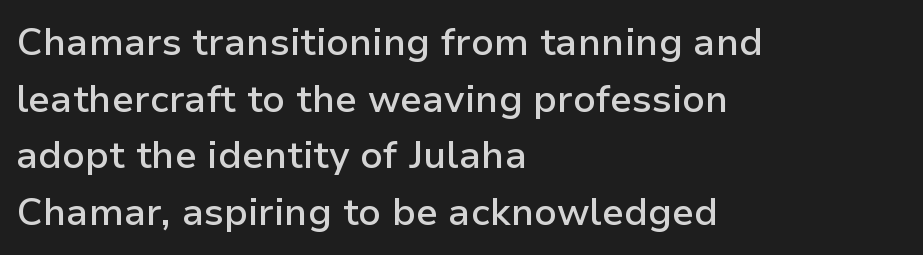
{"serif": "no", "italic": "no", "bold": "semi", "weight": "semibold", "width": "normal", "stroke_contrast": "low", "x_height": "medium", "monospaced": "no", "underline": "no", "align": "left", "line_spacing": "normal", "line_spacing_ratio": 1.49, "letter_spacing": "normal", "letter_spacing_em": 0.0, "glyph_px": 38}
